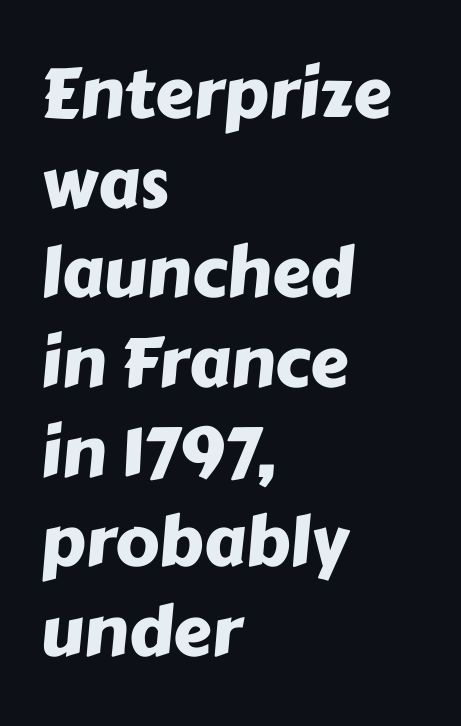
The specimen omits any rule beneath the text block's lines. You can tell from the bare stems that sans-serif type was used. Reading down the column, the eye jumps a familiar distance to each next line. Spacing verdict: proportional, widths tailored to each character. The tracking reads as untouched default to a designer's eye.
